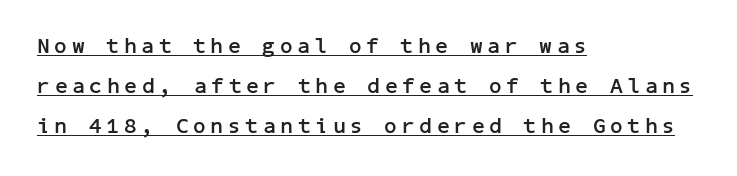
Q: Is the text bold? A: Yes.
Q: Is the text italic (slanted)? A: No, it is upright.
Q: Is the text underlined? A: Yes.
Q: How is the paragraph aligned? A: Left-aligned.
Q: Is the spacing between letters normal or unusually wide? A: Unusually wide.
